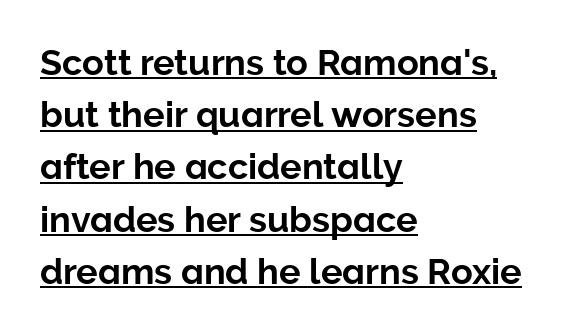
Q: Is the text italic (slanted)? A: No, it is upright.
Q: Is the typeface a serif or a sans-serif typeface? A: Sans-serif.
Q: Is the text underlined? A: Yes.
Q: How is the paragraph aligned? A: Left-aligned.
Q: Is the spacing between letters normal or unusually wide? A: Normal.
Q: Is the spacing between lines tight, normal or loose? A: Normal.
Q: Width (condensed, normal, or wide)? A: Normal.
Q: Stroke contrast? A: Low.
Q: x-height? A: Medium.
Q: Monospaced? A: No.
